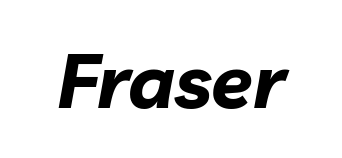
Q: Is the text bold? A: Yes.
Q: Is the text italic (slanted)? A: Yes, it leans right by about 10 degrees.
Q: Is the text underlined? A: No.
Q: Is the spacing between letters normal or unusually wide? A: Normal.
Q: Width (condensed, normal, or wide)? A: Normal.
Q: Stroke contrast? A: Low.
Q: x-height? A: Medium.
Q: Monospaced? A: No.
